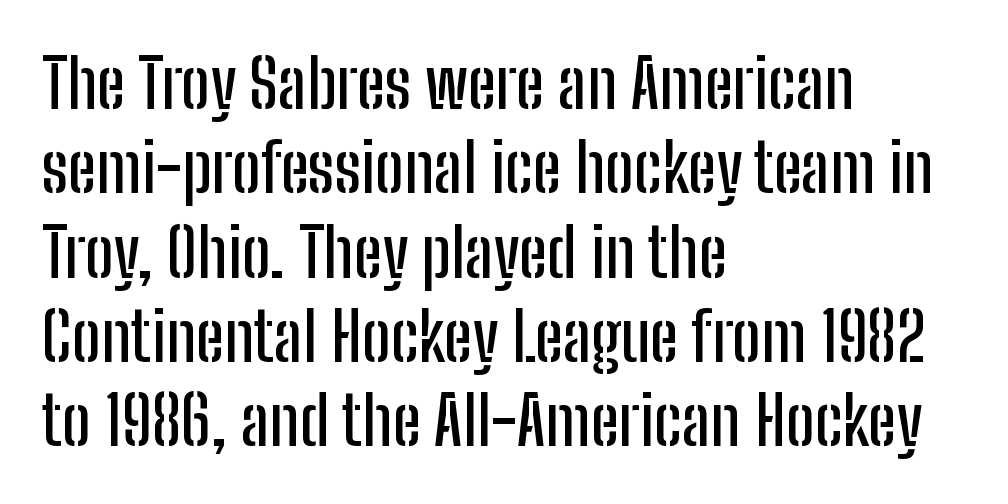
Q: Is the text italic (slanted)? A: No, it is upright.
Q: Is the typeface a serif or a sans-serif typeface? A: Sans-serif.
Q: Is the text underlined? A: No.
Q: How is the paragraph aligned? A: Left-aligned.
Q: Is the spacing between letters normal or unusually wide? A: Normal.
Q: Width (condensed, normal, or wide)? A: Condensed.
Q: Stroke contrast? A: Low.
Q: x-height? A: Medium.
Q: Monospaced? A: No.
